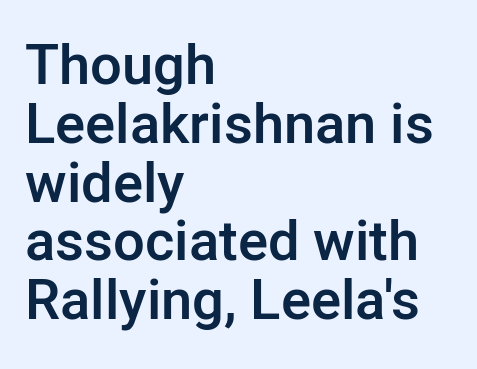
The image shows 56 px semibold sans-serif type, upright; set left-aligned, tight line spacing (1.05x), normal letter spacing, not underlined; low stroke contrast and a medium x-height.
